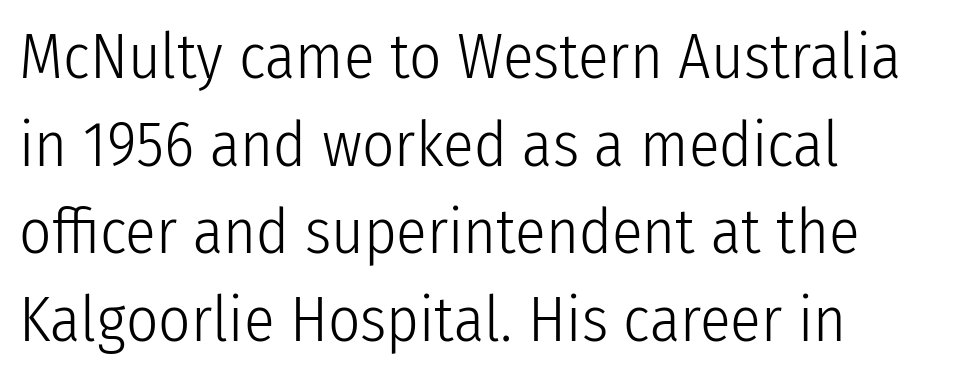
The image shows 63 px light, condensed sans-serif type, upright; set left-aligned, normal line spacing (1.39x), normal letter spacing, not underlined; low stroke contrast and a medium x-height.
